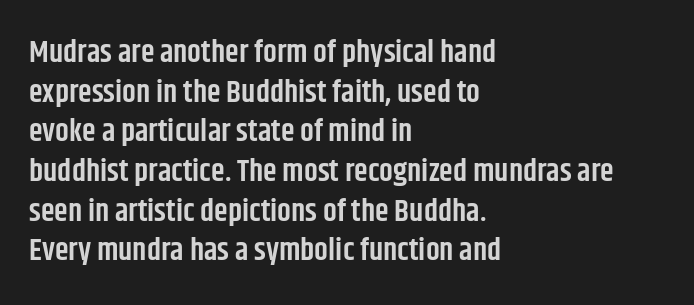
Does the type have serifs? No, each stem ends abruptly. Typographic density is moderately raised because the face is semibold. The rendering uses natural spacing where letterforms have individual widths. Glance below the letters and you will spot only blank space. The letters stand straight up with perfectly vertical stems.
